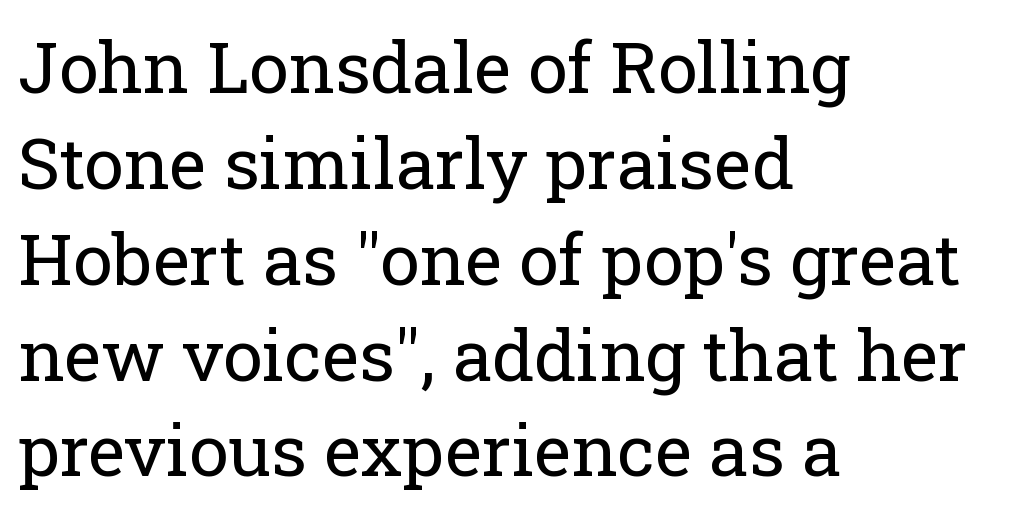
Q: Is the text bold? A: No.
Q: Is the text italic (slanted)? A: No, it is upright.
Q: Is the typeface a serif or a sans-serif typeface? A: Serif.
Q: Is the text underlined? A: No.
Q: How is the paragraph aligned? A: Left-aligned.
Q: Is the spacing between letters normal or unusually wide? A: Normal.
Q: Is the spacing between lines tight, normal or loose? A: Normal.
Q: Width (condensed, normal, or wide)? A: Normal.
Q: Stroke contrast? A: Low.
Q: x-height? A: Medium.
Q: Monospaced? A: No.
